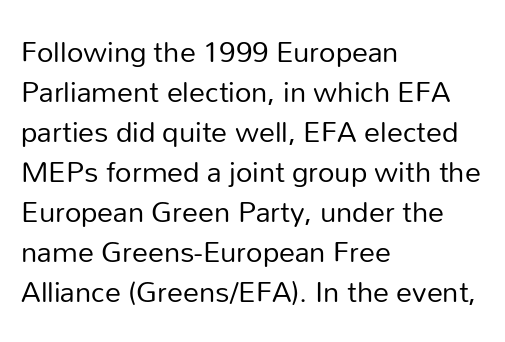
The image shows 32 px regular-weight sans-serif type, upright; set left-aligned, normal line spacing (1.25x), normal letter spacing, not underlined; low stroke contrast and a medium x-height.
